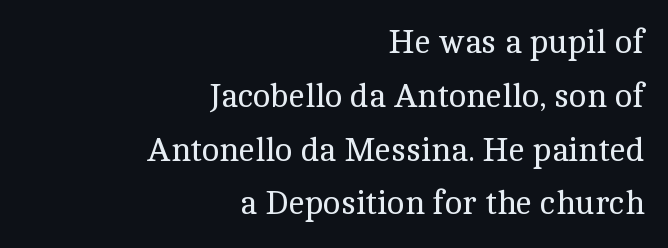
This is serif lettering, the kind often seen in printed books. Caption: multi-line text, flush right, ragged left. A roman cut, with each character standing at attention. Note the varied advance widths — an 'i' is clearly narrower than an 'm'. Just letters on the line, the space beneath them empty.
